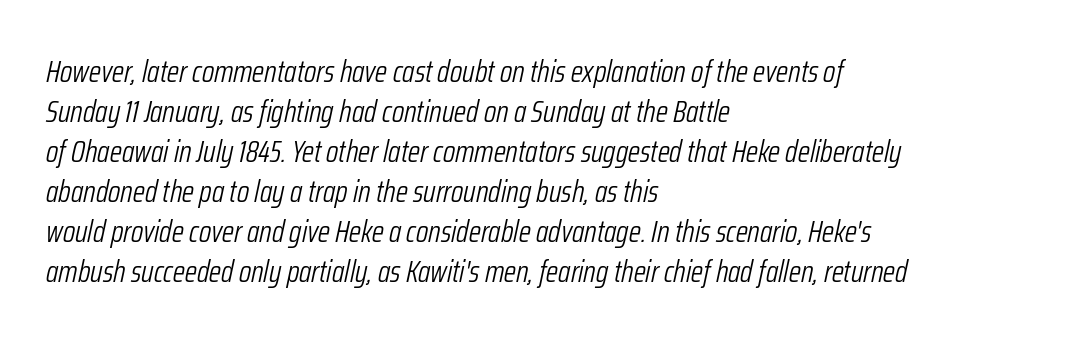
This reads as an unemphasized weight, regular at the heaviest. A clean baseline with only descenders dipping below it. Tracking value appears to be zero — textbook default spacing. Normally led — the rows are evenly, conventionally spaced.
